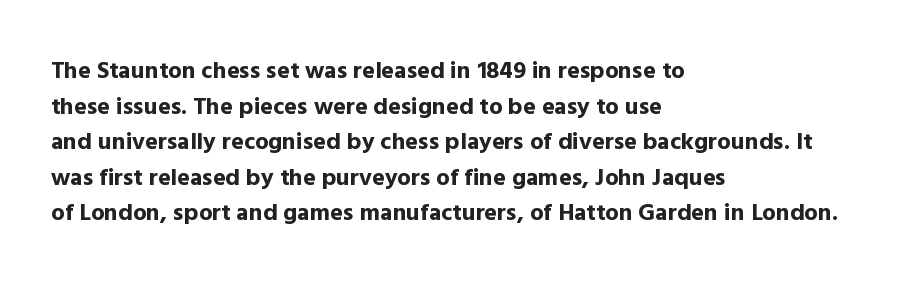
Q: Is the text bold? A: Yes.
Q: Is the text italic (slanted)? A: No, it is upright.
Q: Is the text underlined? A: No.
Q: How is the paragraph aligned? A: Left-aligned.
Q: Is the spacing between letters normal or unusually wide? A: Normal.
Q: Is the spacing between lines tight, normal or loose? A: Normal.
